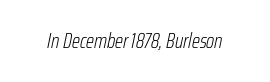
Q: Is the text bold? A: No.
Q: Is the text italic (slanted)? A: Yes, it leans right by about 12 degrees.
Q: Is the text underlined? A: No.
Q: Is the spacing between letters normal or unusually wide? A: Normal.
